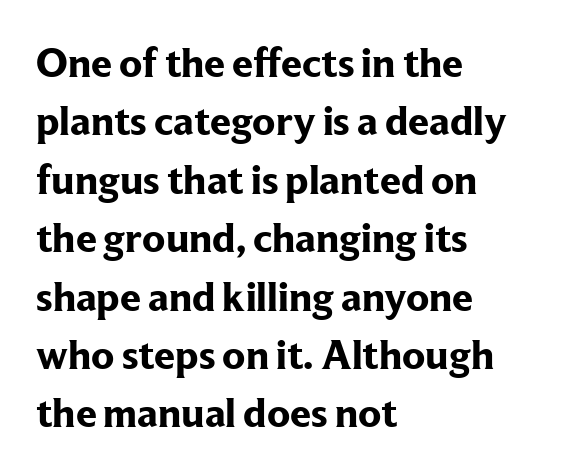
{"serif": "yes", "italic": "no", "bold": "yes", "weight": "bold", "width": "normal", "stroke_contrast": "low", "x_height": "medium", "monospaced": "no", "underline": "no", "align": "left", "line_spacing": "normal", "line_spacing_ratio": 1.39, "letter_spacing": "normal", "letter_spacing_em": 0.0, "glyph_px": 42}
